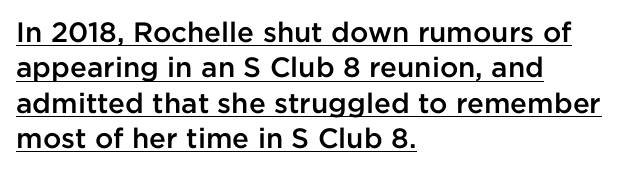
{"serif": "no", "italic": "no", "bold": "semi", "weight": "semibold", "width": "normal", "stroke_contrast": "low", "x_height": "medium", "monospaced": "no", "underline": "yes", "align": "left", "line_spacing": "normal", "line_spacing_ratio": 1.26, "letter_spacing": "normal", "letter_spacing_em": 0.0, "glyph_px": 28}
